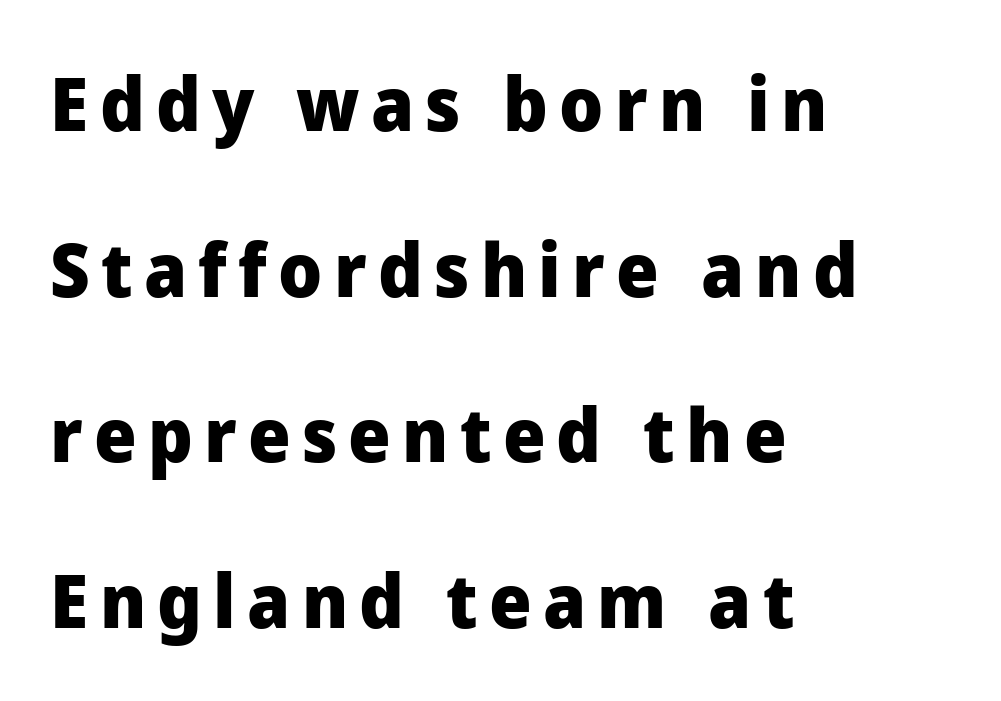
Looks like regular typesetting: each glyph gets only the width it needs. Every character sits straight up, as roman type does. Horizontal alignment here is leftward, the default for most running prose. Every letter is thick-stroked: bold, no question. Leading: increased. The specimen omits any rule beneath the text block's lines.
